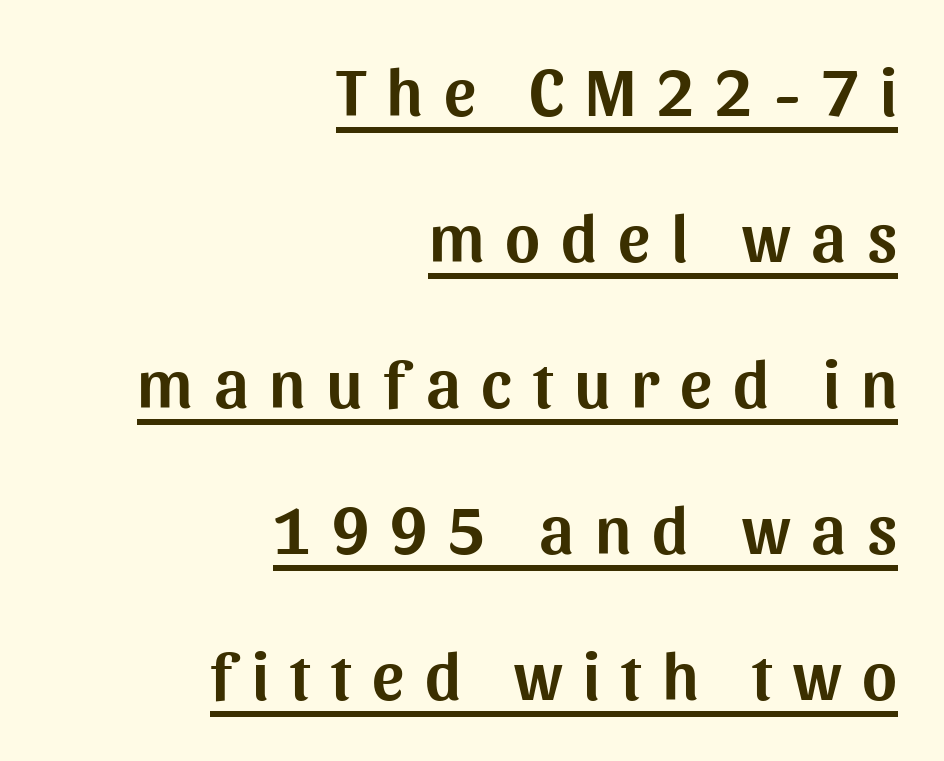
The image shows 67 px sans-serif type, upright; set right-aligned, loose line spacing (2.18x), unusually wide letter spacing (+0.31 em), underlined; medium stroke contrast and a medium x-height.
